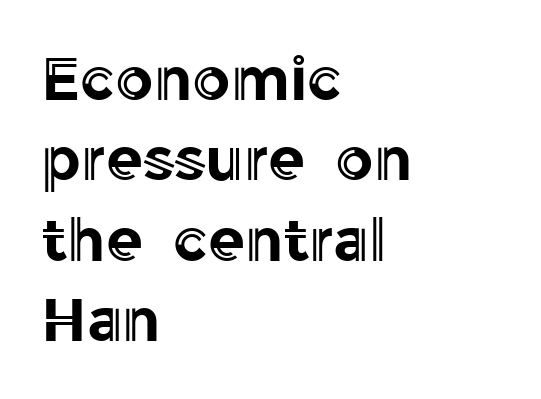
The image shows 60 px text type, upright; set left-aligned, normal line spacing (1.34x), normal letter spacing, not underlined; a medium x-height.
